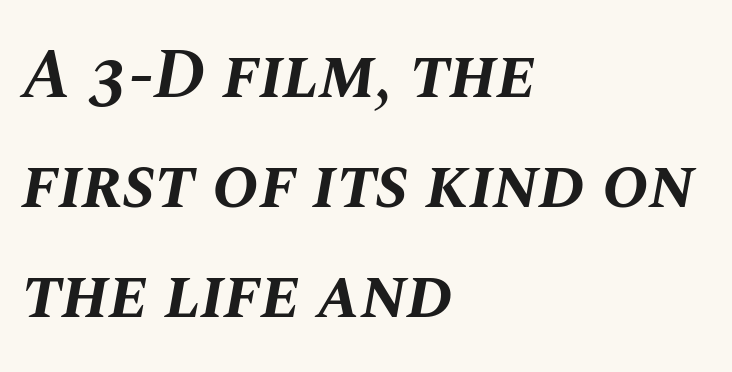
{"italic": "yes", "lean": "right", "slant_degrees": 10, "bold": "yes", "weight": "bold", "width": "normal", "stroke_contrast": "medium", "x_height": "large", "monospaced": "no", "underline": "no", "align": "left", "line_spacing": "normal", "line_spacing_ratio": 1.57, "letter_spacing": "normal", "letter_spacing_em": 0.0, "glyph_px": 70}
